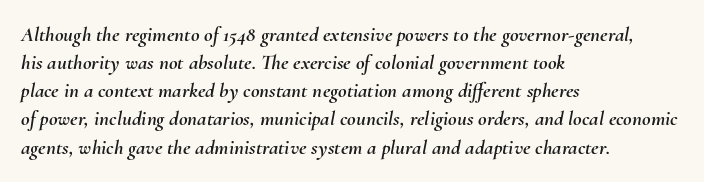
The image shows 21 px text type, italic (leaning right); set left-aligned, normal line spacing (1.34x), normal letter spacing, not underlined.
